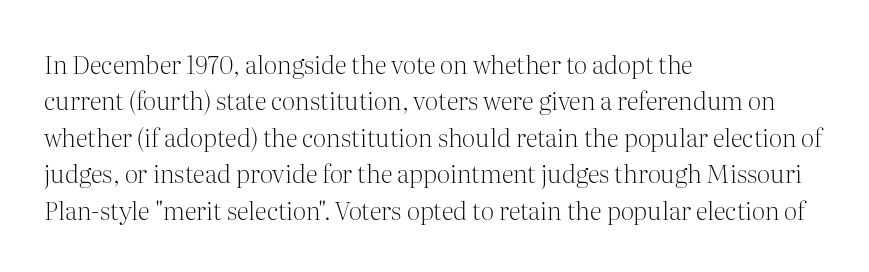
{"italic": "no", "bold": "no", "underline": "no", "align": "left", "line_spacing": "normal", "line_spacing_ratio": 1.46, "letter_spacing": "normal", "letter_spacing_em": 0.0, "glyph_px": 25}
